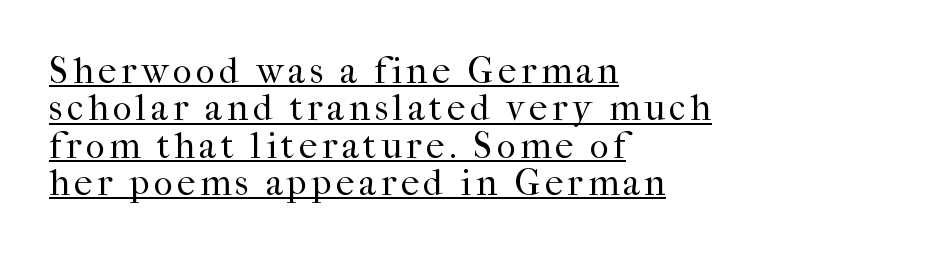
{"serif": "yes", "italic": "no", "bold": "no", "weight": "regular", "width": "normal", "stroke_contrast": "high", "x_height": "medium", "monospaced": "no", "underline": "yes", "align": "left", "line_spacing": "tight", "line_spacing_ratio": 1.01, "glyph_px": 37}
